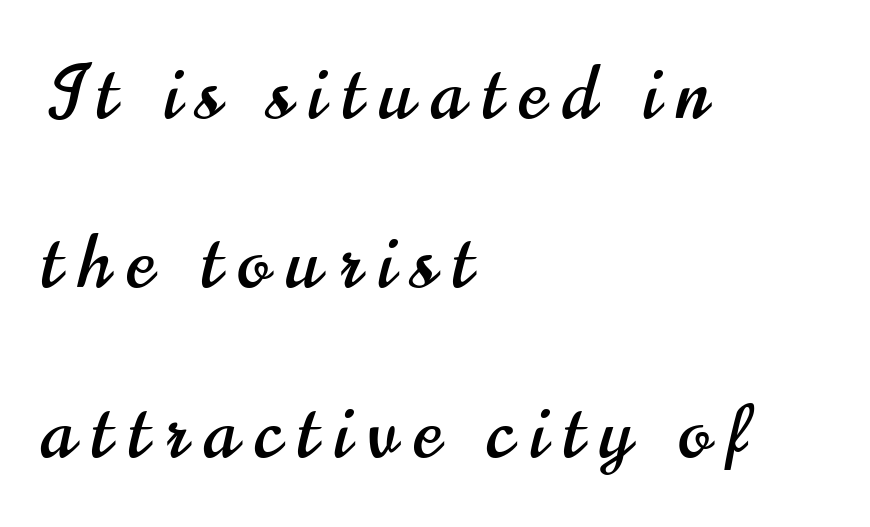
The image shows 75 px condensed sans-serif type; set left-aligned, loose line spacing (2.26x), unusually wide letter spacing (+0.22 em), not underlined; high stroke contrast and a small x-height.
